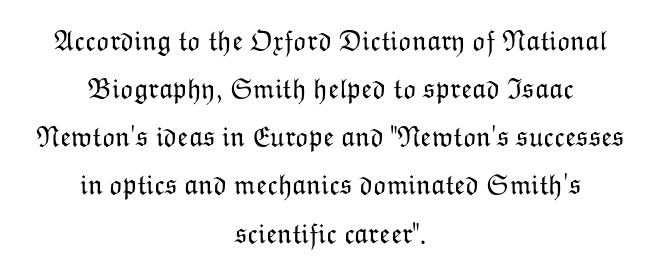
{"italic": "no", "bold": "no", "weight": "light", "width": "normal", "stroke_contrast": "low", "x_height": "medium", "monospaced": "no", "underline": "no", "align": "center", "line_spacing_ratio": 1.72, "letter_spacing": "normal", "letter_spacing_em": 0.0, "glyph_px": 28}
